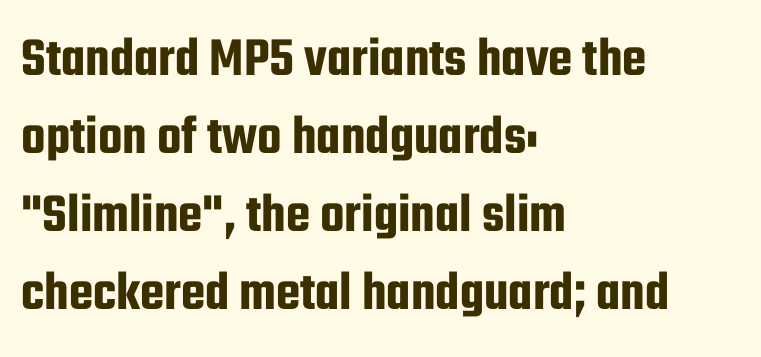
This rendering employs a face without finishing strokes, i.e., a sans-serif. Clear beneath every line of the passage. You could not count columns in this text — the font is proportionally spaced. The passage shown has conventional tracking throughout. Line starts are locked; line ends wander.
